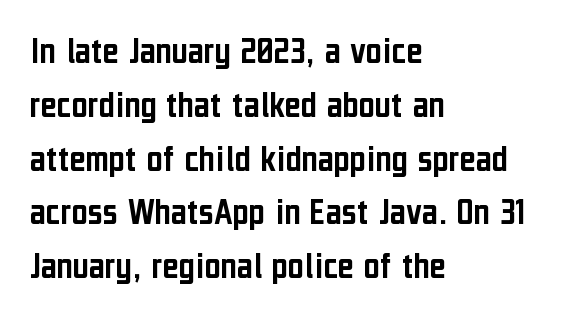
Every row of glyphs begins at an identical x-position on the left. Do the letters lean? They stand straight. Each row of text sits above clean, open space. There is no visible air inserted between adjacent glyphs. This sample keeps an unexceptional amount of space between lines.
